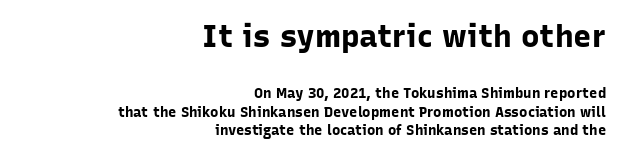
Every letter is thick-stroked: bold, no question. A roman cut, with each character standing at attention. No word sits above an underline. Is this a sans? Yes — the strokes have no serifs. Character widths vary here, with narrow letters taking less room than wide ones. Spacing between characters is what you'd get straight out of the box.
